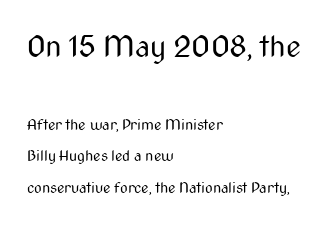
Is the stroke heavy? The answer is a plain regular-or-lighter. Nothing unusual about the tracking: characters are spaced as the font intends. The rendering uses natural spacing where letterforms have individual widths. Grotesque or geometric, the face here clearly has no serifs.
